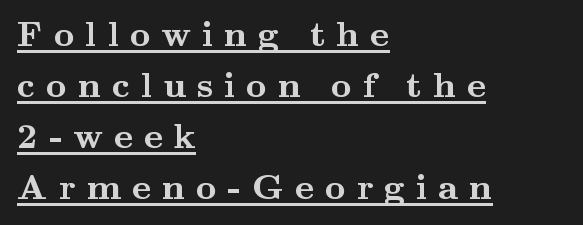
Q: Is the text bold? A: Yes.
Q: Is the text italic (slanted)? A: No, it is upright.
Q: Is the typeface a serif or a sans-serif typeface? A: Serif.
Q: Is the text underlined? A: Yes.
Q: How is the paragraph aligned? A: Left-aligned.
Q: Is the spacing between letters normal or unusually wide? A: Unusually wide.
Q: Is the spacing between lines tight, normal or loose? A: Normal.
Q: Width (condensed, normal, or wide)? A: Wide.
Q: Stroke contrast? A: Medium.
Q: x-height? A: Small.
Q: Monospaced? A: No.
